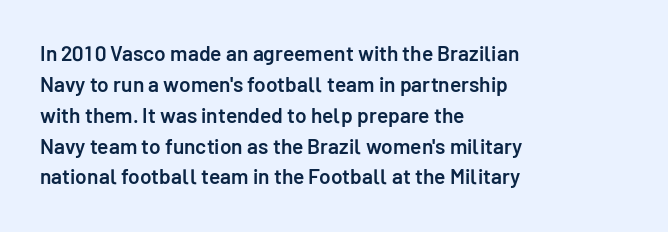
Q: Is the text bold? A: Semi-bold.
Q: Is the text italic (slanted)? A: No, it is upright.
Q: Is the text underlined? A: No.
Q: How is the paragraph aligned? A: Left-aligned.
Q: Is the spacing between letters normal or unusually wide? A: Normal.
Q: Is the spacing between lines tight, normal or loose? A: Normal.
